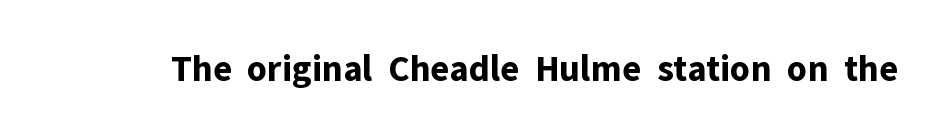
The image shows 38 px bold sans-serif type, upright; set normal letter spacing, not underlined; low stroke contrast and a medium x-height.
